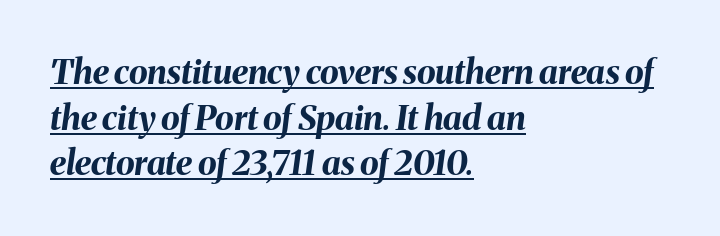
Q: Is the text bold? A: Yes.
Q: Is the text italic (slanted)? A: Yes, it leans right by about 8 degrees.
Q: Is the text underlined? A: Yes.
Q: How is the paragraph aligned? A: Left-aligned.
Q: Is the spacing between letters normal or unusually wide? A: Normal.
Q: Is the spacing between lines tight, normal or loose? A: Normal.
Q: Width (condensed, normal, or wide)? A: Normal.
Q: Stroke contrast? A: Medium.
Q: x-height? A: Medium.
Q: Monospaced? A: No.
